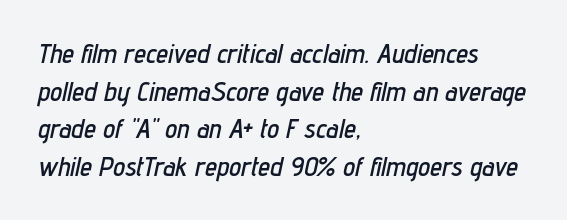
{"italic": "yes", "lean": "right", "slant_degrees": 12, "underline": "no", "align": "left", "line_spacing": "normal", "line_spacing_ratio": 1.39, "letter_spacing": "normal", "letter_spacing_em": 0.0, "glyph_px": 27}
